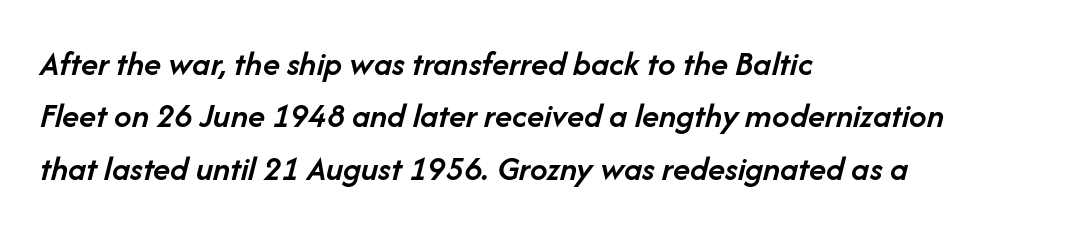
Casual observation: everything's shoved over to the left. Proportional: the letters do not fall into vertical columns. Reading down the column, the eye jumps a familiar distance to each next line. Letters rest on an invisible, unmarked baseline. Summary of weight: moderately heavy, a semibold.
